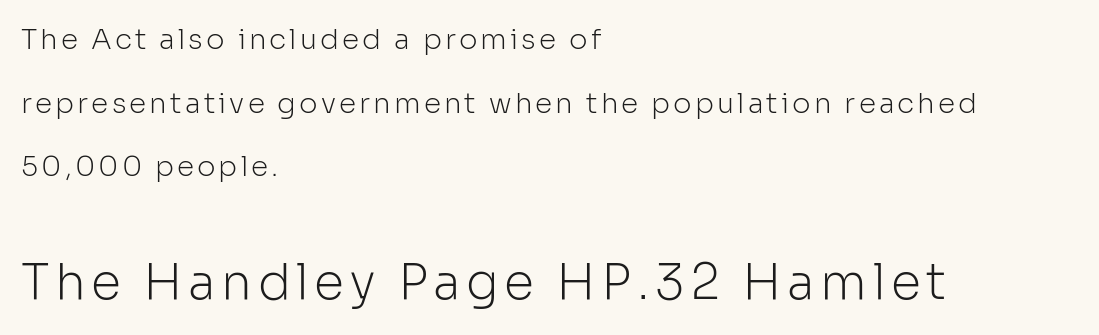
{"serif": "no", "italic": "no", "bold": "no", "weight": "light", "width": "normal", "stroke_contrast": "low", "x_height": "medium", "monospaced": "no", "underline": "no", "align": "left", "line_spacing": "loose", "line_spacing_ratio": 2.27, "larger_block": "second", "size_ratio": 1.75, "glyph_px": 49}
